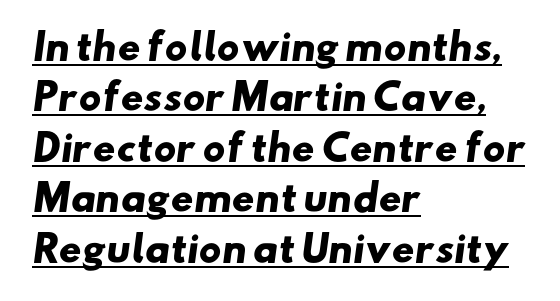
The image shows 35 px heavy, wide sans-serif type; set left-aligned, normal line spacing (1.44x), normal letter spacing, underlined; low stroke contrast and a small x-height.
